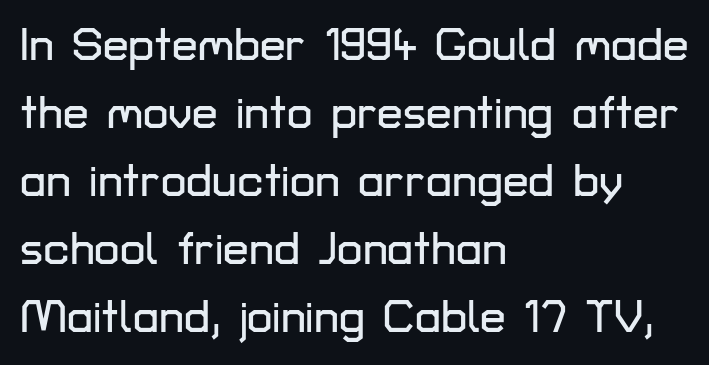
{"serif": "no", "italic": "no", "width": "normal", "stroke_contrast": "low", "x_height": "medium", "monospaced": "no", "underline": "no", "align": "left", "line_spacing": "normal", "line_spacing_ratio": 1.48, "letter_spacing": "normal", "letter_spacing_em": 0.0, "glyph_px": 46}
